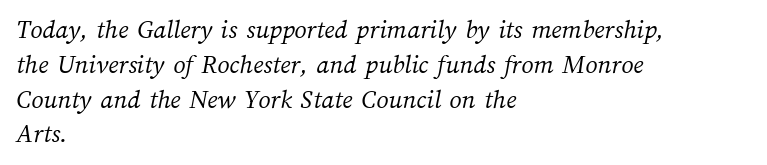
The image shows 27 px text type; set left-aligned, normal line spacing (1.29x), normal letter spacing, not underlined.
